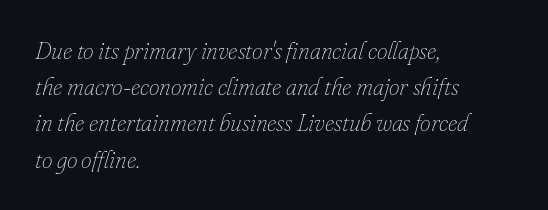
{"italic": "yes", "lean": "right", "slant_degrees": 16, "bold": "no", "underline": "no", "align": "left", "line_spacing": "normal", "line_spacing_ratio": 1.51, "letter_spacing": "normal", "letter_spacing_em": 0.0, "glyph_px": 24}
